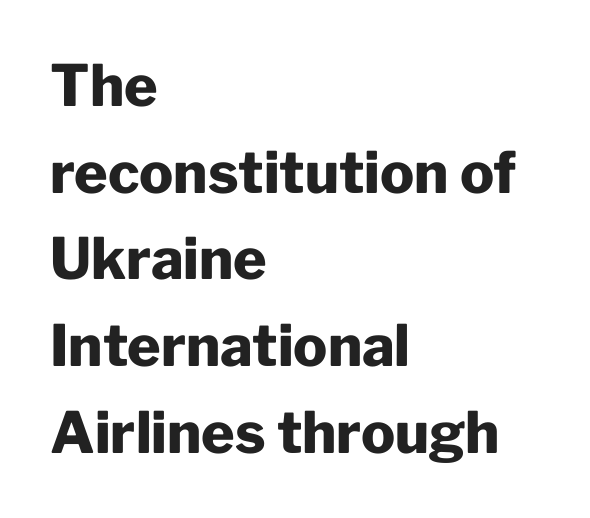
{"serif": "no", "italic": "no", "bold": "yes", "weight": "heavy", "width": "normal", "stroke_contrast": "low", "x_height": "medium", "monospaced": "no", "underline": "no", "align": "left", "line_spacing": "normal", "line_spacing_ratio": 1.52, "letter_spacing": "normal", "letter_spacing_em": 0.0, "glyph_px": 57}
